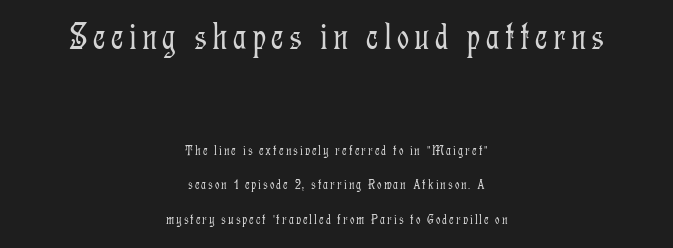
The image shows 38 px light, condensed serif type, upright; set centered, loose line spacing (2.46x), not underlined; the first (top) block is 2.71x larger; low stroke contrast and a medium x-height.
